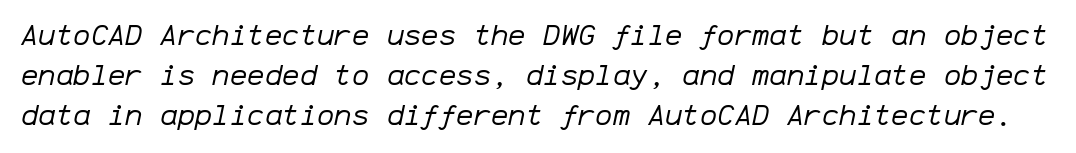
{"italic": "yes", "lean": "right", "slant_degrees": 12, "bold": "no", "weight": "regular", "width": "normal", "stroke_contrast": "low", "x_height": "medium", "monospaced": "yes", "underline": "no", "line_spacing": "normal", "line_spacing_ratio": 1.38, "letter_spacing": "normal", "letter_spacing_em": 0.0, "glyph_px": 29}
